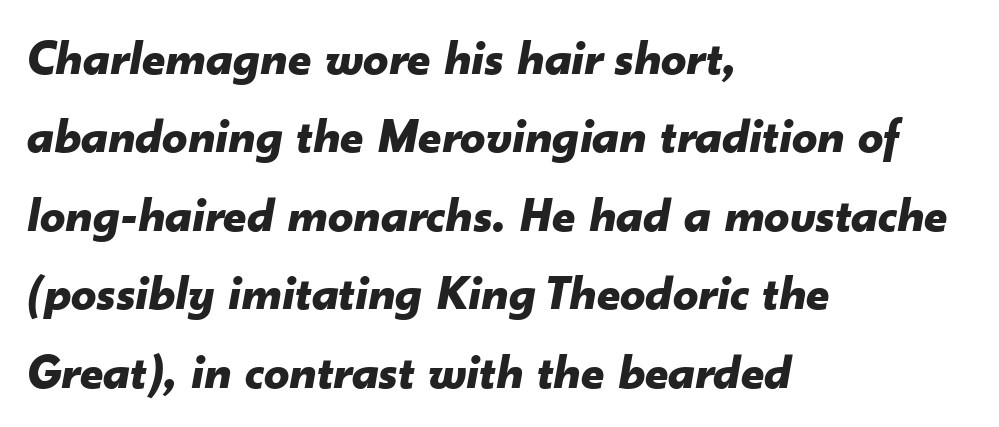
The image shows 50 px bold type, italic (leaning right); set left-aligned, normal line spacing (1.57x), normal letter spacing, not underlined; low stroke contrast and a small x-height.
